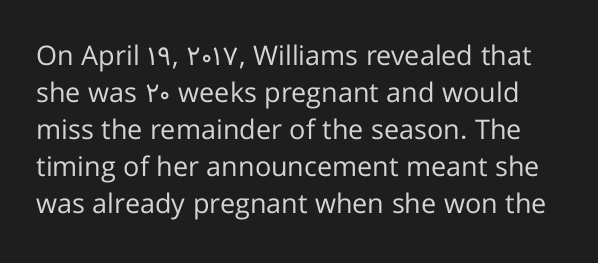
The image shows 27 px text type, upright; set normal line spacing (1.37x), normal letter spacing, not underlined.
